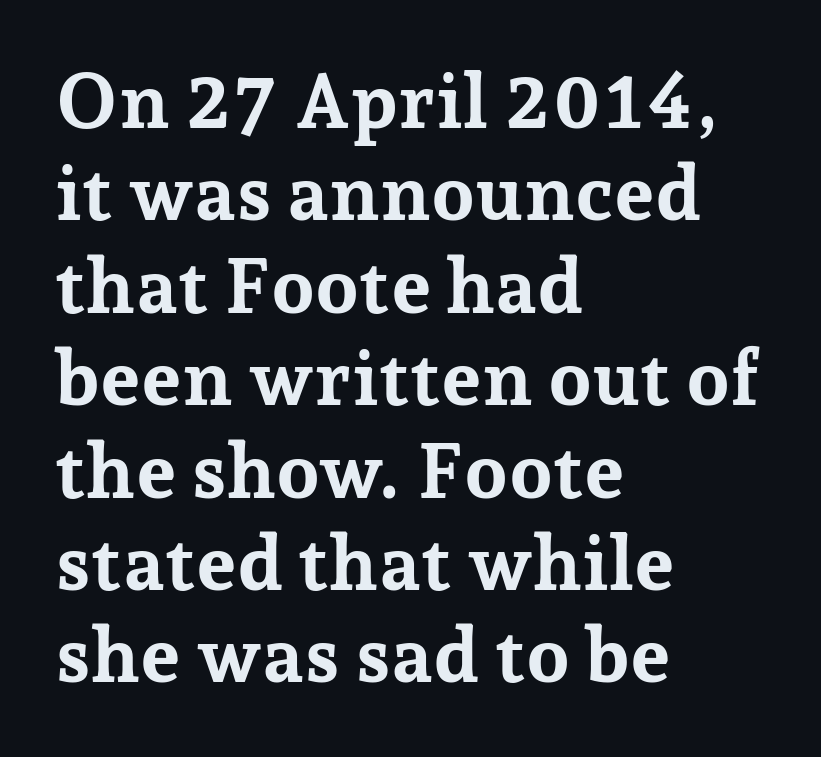
Bold? Absolutely — the strokes are thick and heavy. Visually the block forms a straight wall on the left and a jagged coastline on the right. Do the characters align in a grid? No, the font is proportional. Is the letter spacing exaggerated? No — it looks like the ordinary default. This is roman type, the default non-slanted kind.
